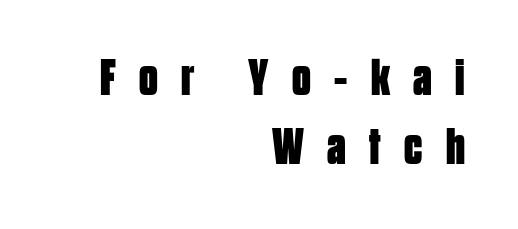
{"serif": "no", "italic": "no", "bold": "yes", "weight": "bold", "width": "condensed", "stroke_contrast": "low", "x_height": "large", "monospaced": "no", "underline": "no", "align": "right", "line_spacing": "normal", "line_spacing_ratio": 1.33, "letter_spacing": "wide", "letter_spacing_em": 0.45, "glyph_px": 52}
